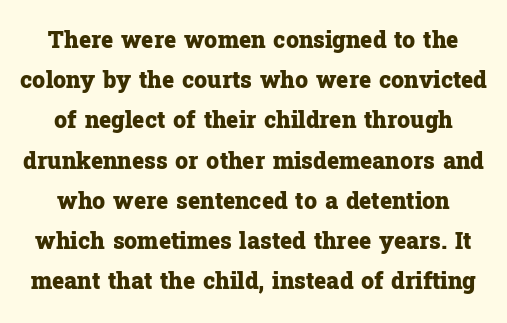
Q: Is the text bold? A: Yes.
Q: Is the text italic (slanted)? A: No, it is upright.
Q: Is the text underlined? A: No.
Q: Is the spacing between letters normal or unusually wide? A: Normal.
